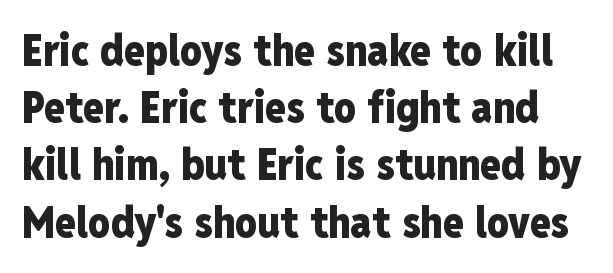
Notice how the stems are strictly vertical — no italics here. Are there feet on the stems? There aren't — it's a sans. This sample has the flowing, uneven cadence of proportional lettering. The space between consecutive lines is moderate. The letterforms sit shoulder to shoulder at normal distance. Clear beneath every line of the passage.
